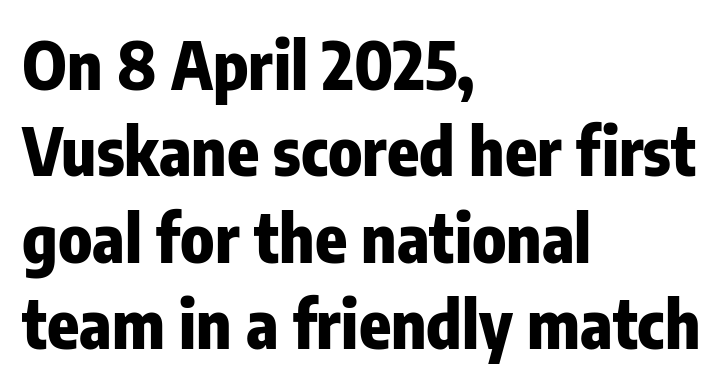
{"serif": "no", "italic": "no", "bold": "yes", "weight": "heavy", "width": "condensed", "stroke_contrast": "low", "x_height": "medium", "monospaced": "no", "underline": "no", "align": "left", "line_spacing": "normal", "line_spacing_ratio": 1.31, "letter_spacing": "normal", "letter_spacing_em": 0.0, "glyph_px": 66}
